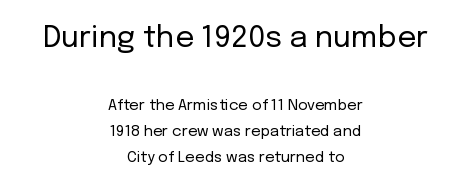
{"serif": "no", "italic": "no", "bold": "no", "weight": "regular", "width": "normal", "stroke_contrast": "low", "x_height": "medium", "monospaced": "no", "underline": "no", "align": "center", "line_spacing_ratio": 1.71, "letter_spacing": "normal", "letter_spacing_em": 0.0, "larger_block": "first", "size_ratio": 2.0, "glyph_px": 30}
